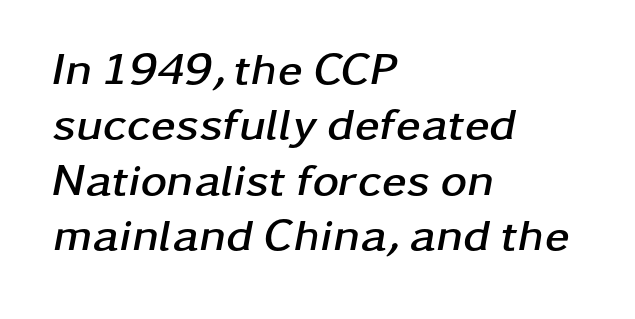
The image shows 45 px semibold, wide type, italic (leaning right); set left-aligned, line spacing 1.23x, normal letter spacing, not underlined; low stroke contrast and a medium x-height.
